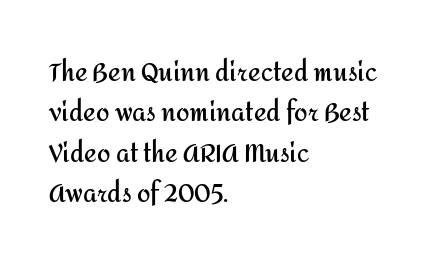
The image shows 24 px bold type, upright; set left-aligned, normal line spacing (1.68x), normal letter spacing, not underlined.
